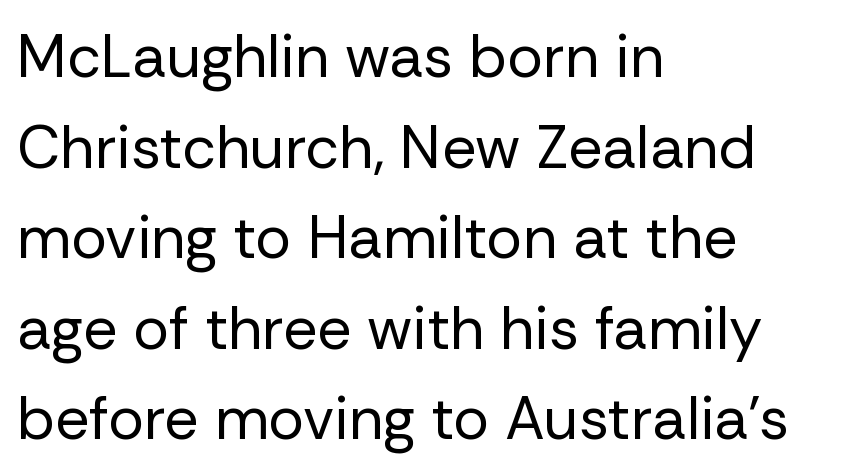
The image shows 60 px regular-weight sans-serif type, upright; set left-aligned, normal line spacing (1.51x), normal letter spacing, not underlined; low stroke contrast and a medium x-height.
